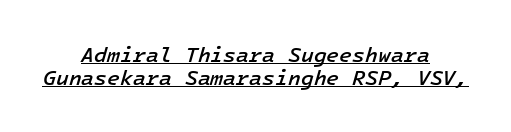
Q: Is the text bold? A: Semi-bold.
Q: Is the text italic (slanted)? A: Yes, it leans right by about 16 degrees.
Q: Is the text underlined? A: Yes.
Q: How is the paragraph aligned? A: Centered.
Q: Is the spacing between letters normal or unusually wide? A: Normal.
Q: Is the spacing between lines tight, normal or loose? A: Tight.
